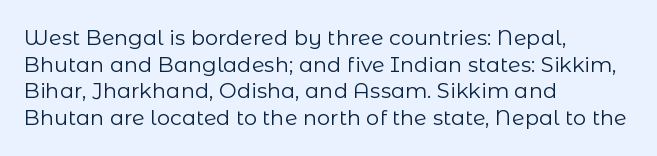
Summary of weight: not heavy and not bold. The vertical gap from one line to the next is medium. The type is set solid horizontally, with unmodified tracking. No italicization has been applied; the sample stays upright. The paragraph shown leans on its left margin. The gap between lines stays unmarked.
